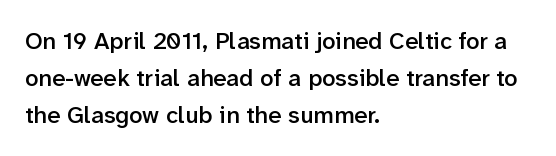
Leading matches the norm, producing a regular column. This is roman type, the default non-slanted kind. Students, note that the glyphs here touch the page at normal intervals. Anything drawn beneath the words? Only blank space.
